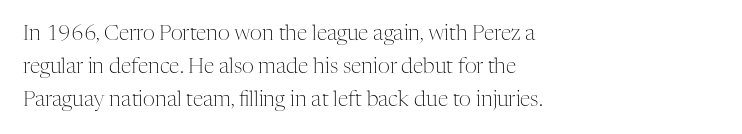
Q: Is the text bold? A: No.
Q: Is the text italic (slanted)? A: No, it is upright.
Q: Is the text underlined? A: No.
Q: How is the paragraph aligned? A: Left-aligned.
Q: Is the spacing between letters normal or unusually wide? A: Normal.
Q: Is the spacing between lines tight, normal or loose? A: Normal.
